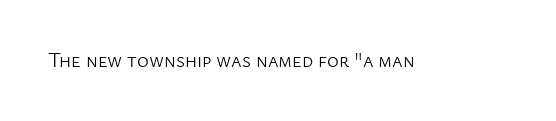
Posture: upright roman. Short note: letters normally spaced. The weight would be labelled regular, book, light, or lighter still. Lines of text with bare space underneath.
